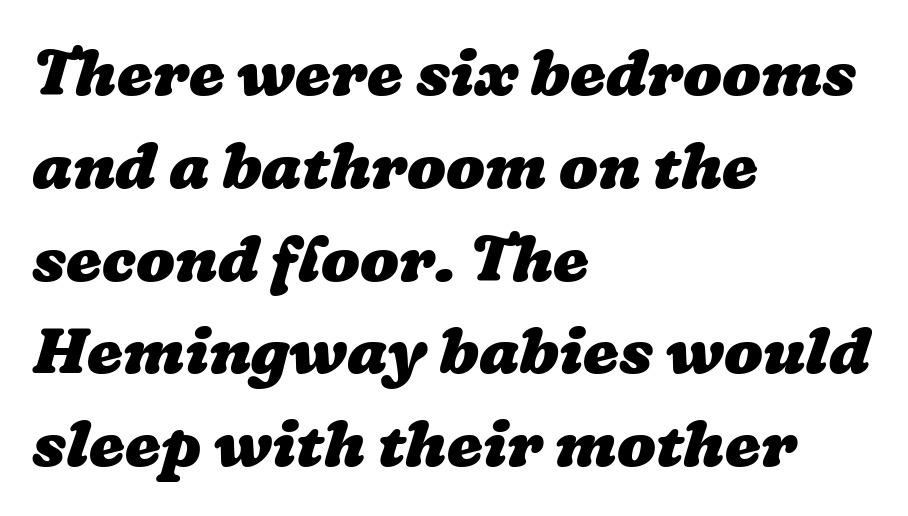
Q: Is the text bold? A: Yes.
Q: Is the text underlined? A: No.
Q: How is the paragraph aligned? A: Left-aligned.
Q: Is the spacing between letters normal or unusually wide? A: Normal.
Q: Is the spacing between lines tight, normal or loose? A: Normal.
Q: Width (condensed, normal, or wide)? A: Wide.
Q: Stroke contrast? A: Low.
Q: x-height? A: Medium.
Q: Monospaced? A: No.
